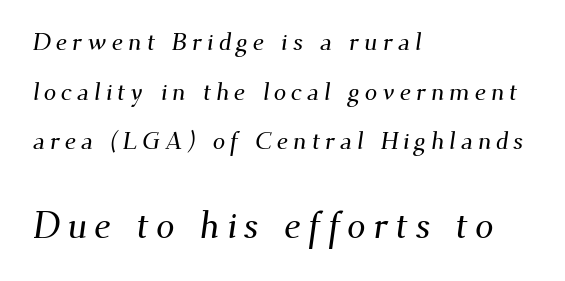
A typesetter would label this face a serif. Lines of text with bare space underneath. Each letter keeps its own natural width here, so spacing adapts to shape. Notice the wide empty band between every row — that's loose leading. Block two is the big one; block one sits smaller above it.
